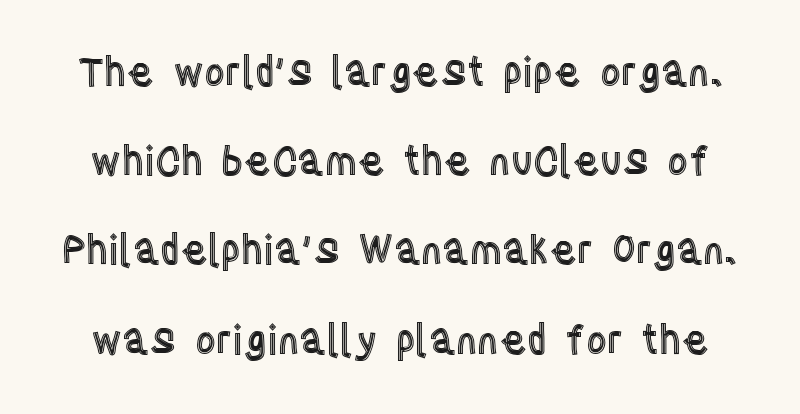
Think of a printed novel: that variable character pitch is what you see here. A roman cut, with each character standing at attention. Regarding leading, the lines here are spaced well apart. Descenders hang freely into open space. Inter-character spacing is left at the font's built-in metrics.
